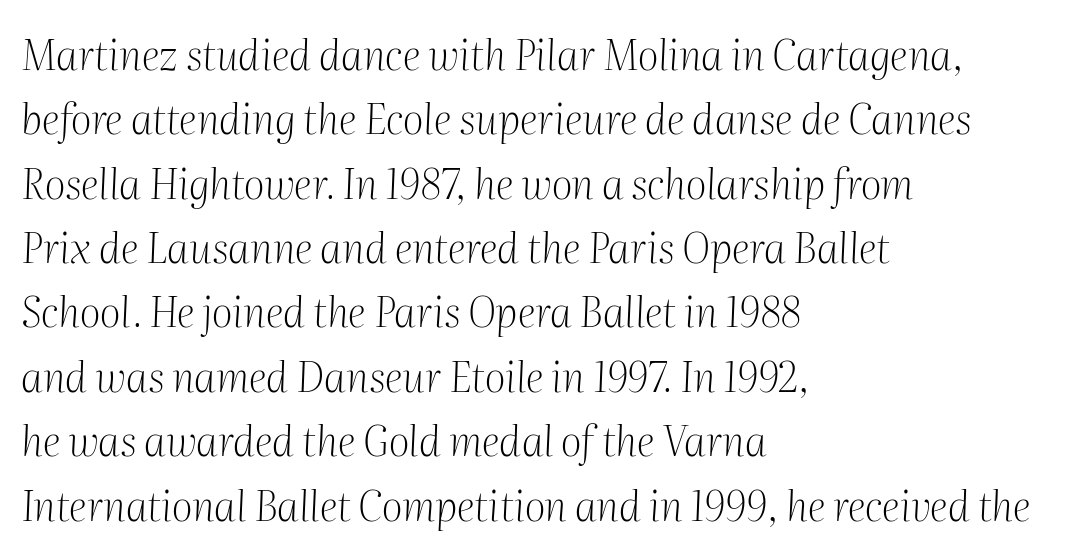
The font sits on the lighter half of the weight spectrum, regular included. Varying glyph widths throughout — classic text-font behaviour. This sample uses plain, unmodified letter spacing. No word sits above an underline. When letters slant like this, we call the style italic.
